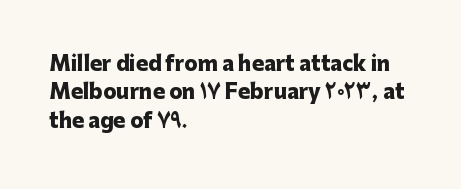
Has an underline been added? It has not. Here the glyphs are tracked normally, forming tight word shapes. Compared with typical paragraphs, the rows here are spaced about the same. The characters look thick and weighty, a clear bold.
